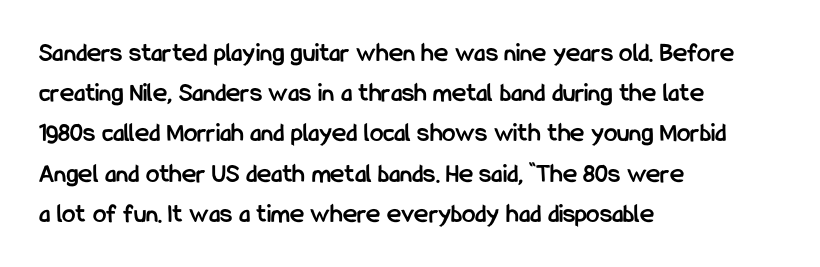
The image shows 27 px bold type, upright; set left-aligned, normal line spacing (1.49x), normal letter spacing, not underlined.
